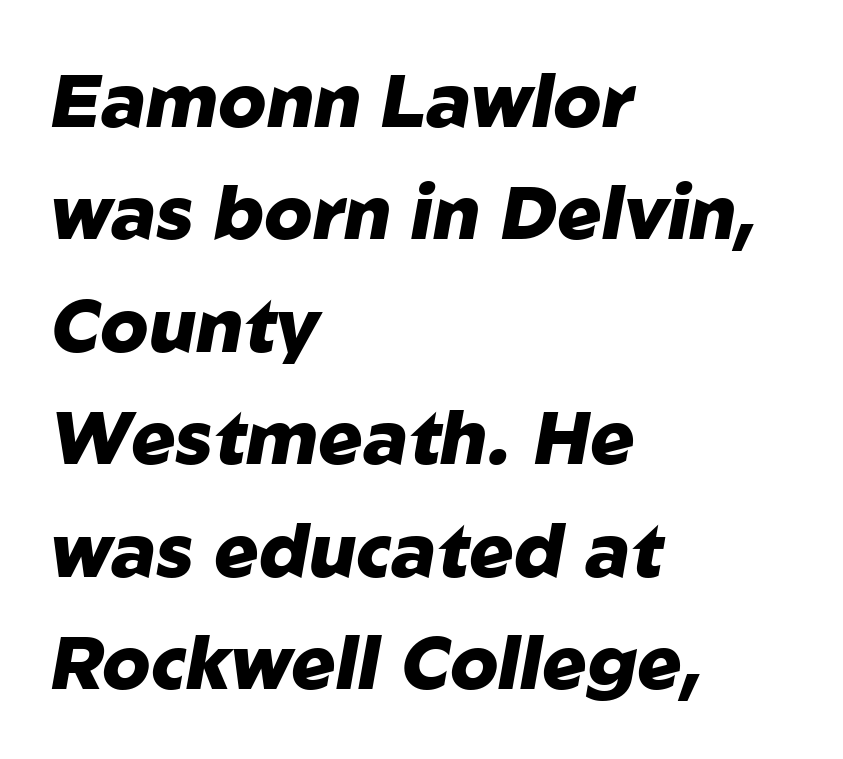
Q: Is the text bold? A: Yes.
Q: Is the text italic (slanted)? A: Yes, it leans right by about 10 degrees.
Q: Is the text underlined? A: No.
Q: How is the paragraph aligned? A: Left-aligned.
Q: Is the spacing between letters normal or unusually wide? A: Normal.
Q: Is the spacing between lines tight, normal or loose? A: Normal.
Q: Width (condensed, normal, or wide)? A: Normal.
Q: Stroke contrast? A: Low.
Q: x-height? A: Medium.
Q: Monospaced? A: No.
